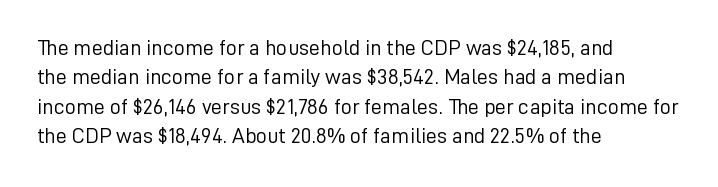
{"italic": "no", "bold": "no", "underline": "no", "align": "left", "line_spacing": "normal", "line_spacing_ratio": 1.34, "letter_spacing": "normal", "letter_spacing_em": 0.0, "glyph_px": 22}
